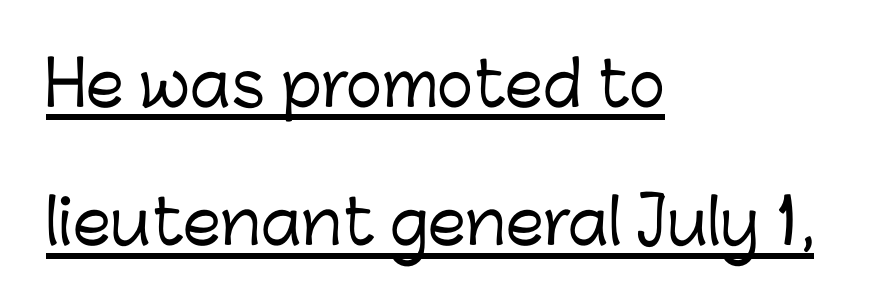
{"serif": "no", "italic": "no", "width": "normal", "stroke_contrast": "low", "x_height": "medium", "monospaced": "no", "underline": "yes", "align": "left", "line_spacing": "loose", "line_spacing_ratio": 2.27, "letter_spacing": "normal", "letter_spacing_em": 0.0, "glyph_px": 61}
